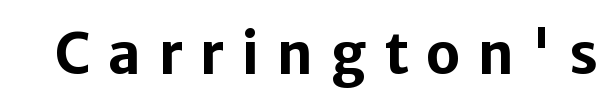
{"serif": "no", "italic": "no", "bold": "yes", "weight": "bold", "width": "normal", "stroke_contrast": "low", "x_height": "medium", "monospaced": "no", "underline": "no", "letter_spacing": "wide", "letter_spacing_em": 0.31, "glyph_px": 56}
